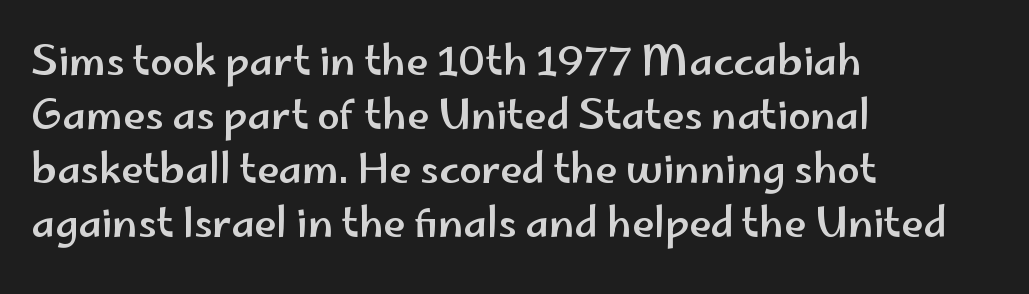
Nothing sits at the stroke ends, so this counts as sans-serif. Tracking here is standard; glyphs follow each other at the usual distance. The axis of the letterforms is exactly vertical. Letters rest on an invisible, unmarked baseline.
